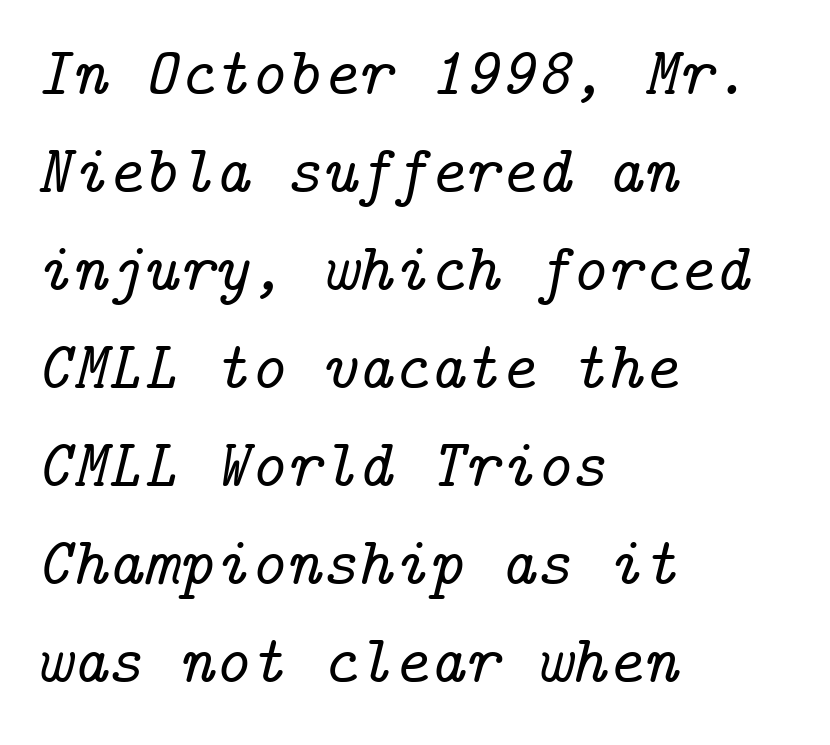
{"serif": "yes", "italic": "yes", "lean": "right", "slant_degrees": 14, "width": "normal", "stroke_contrast": "low", "x_height": "medium", "underline": "no", "align": "left", "line_spacing": "normal", "line_spacing_ratio": 1.44, "letter_spacing": "normal", "letter_spacing_em": 0.0, "glyph_px": 68}
